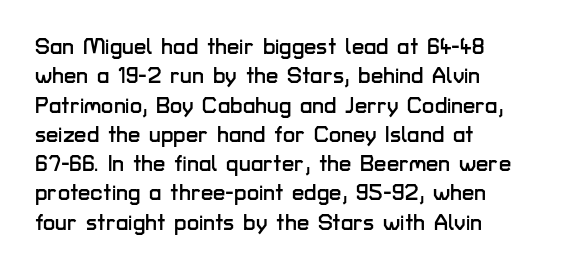
The image shows 22 px text type, upright; set left-aligned, normal line spacing (1.33x), normal letter spacing, not underlined.
